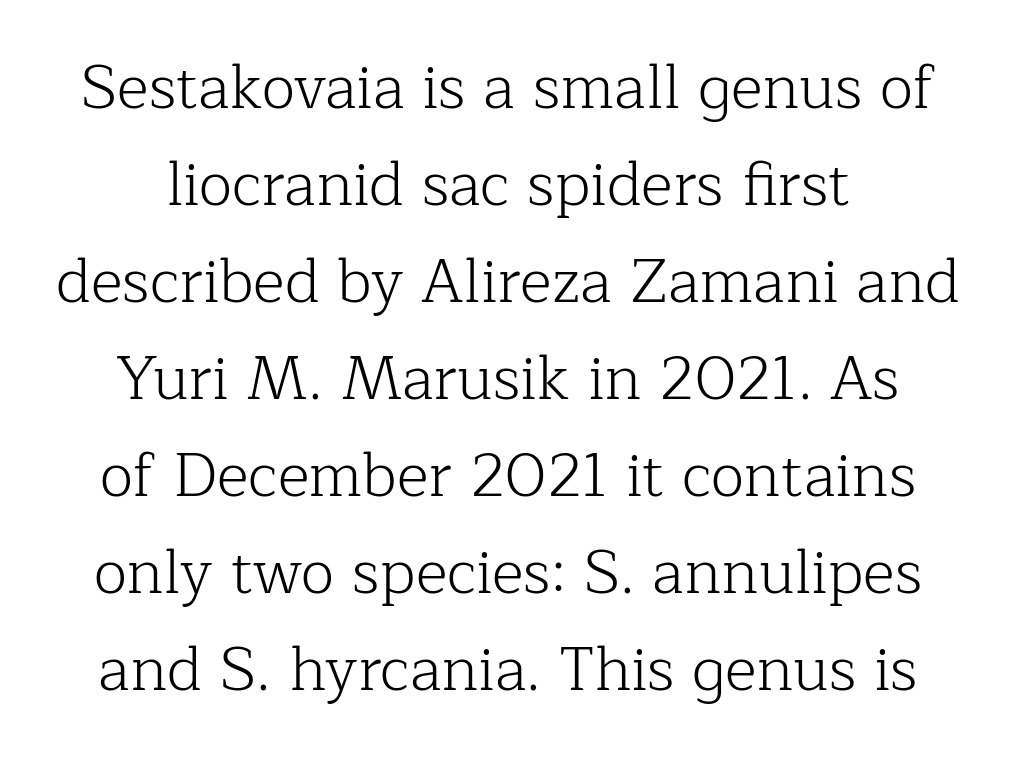
The type sits square on the baseline with zero lean. Line spacing here is normal. Standard letterfit; no display-style spreading of the glyphs. Underline: absent. These lines are rendered in a variable-pitch font.
